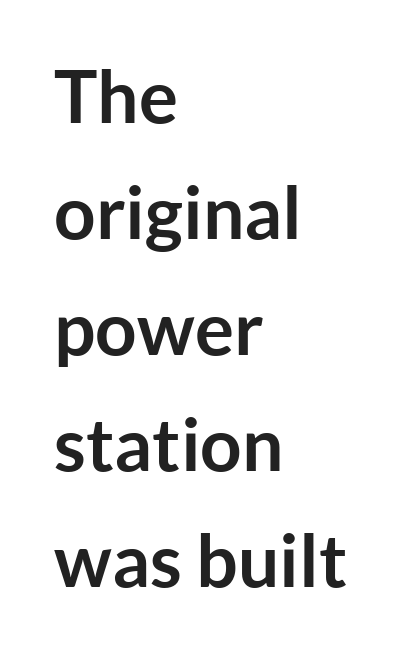
{"serif": "no", "italic": "no", "bold": "yes", "weight": "semibold", "width": "normal", "stroke_contrast": "low", "x_height": "medium", "monospaced": "no", "underline": "no", "align": "left", "line_spacing": "normal", "line_spacing_ratio": 1.59, "letter_spacing": "normal", "letter_spacing_em": 0.0, "glyph_px": 73}
